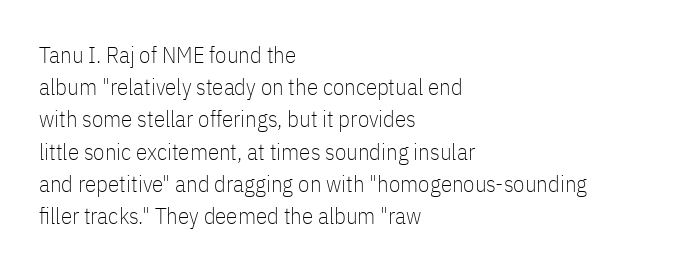
The image shows 23 px text type, upright; set left-aligned, normal line spacing (1.4x), normal letter spacing, not underlined.
